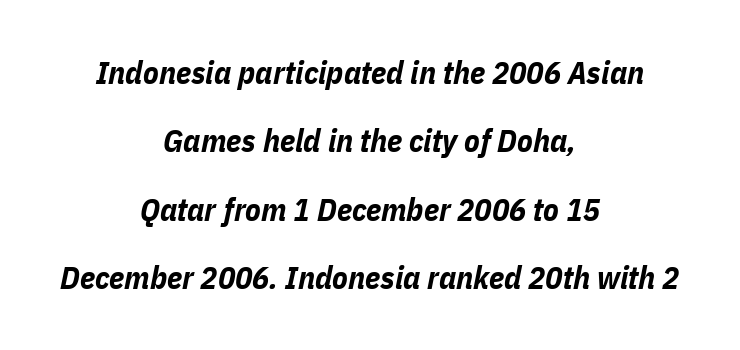
{"italic": "yes", "lean": "right", "slant_degrees": 11, "bold": "yes", "weight": "bold", "width": "condensed", "stroke_contrast": "low", "x_height": "medium", "monospaced": "no", "underline": "no", "align": "center", "line_spacing": "loose", "line_spacing_ratio": 2.14, "letter_spacing": "normal", "letter_spacing_em": 0.0, "glyph_px": 32}
